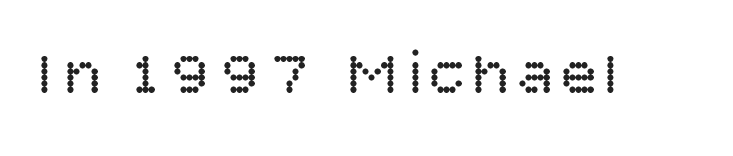
The image shows 61 px regular-weight sans-serif type, upright; set not underlined; low stroke contrast and a large x-height.
